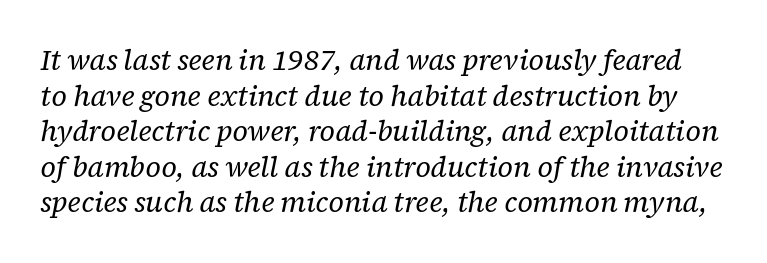
The image shows 28 px regular-weight serif type, italic (leaning right); set normal line spacing (1.27x), normal letter spacing, not underlined; low stroke contrast and a medium x-height.
